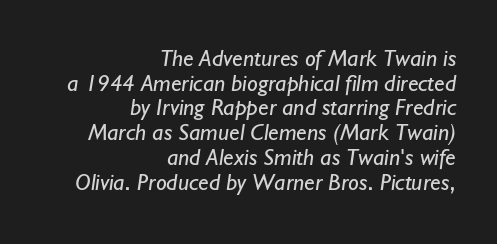
{"bold": "no", "underline": "no", "align": "right", "line_spacing": "tight", "line_spacing_ratio": 1.03, "letter_spacing": "normal", "letter_spacing_em": 0.0, "glyph_px": 24}
